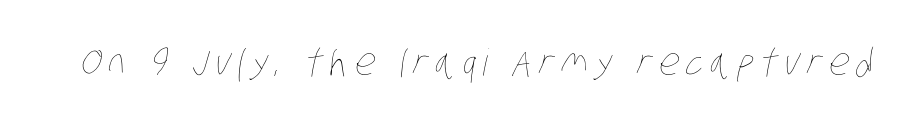
The image shows 37 px thin, condensed type; set not underlined; low stroke contrast and a large x-height.
